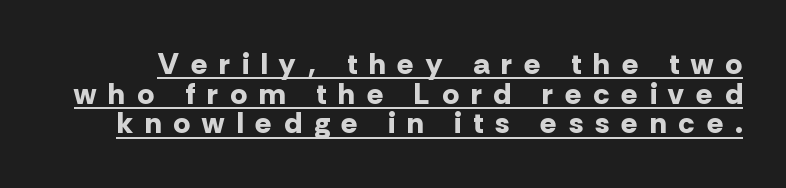
Unlike italic type, these characters show no tilt at all. These lines are composed in type without serifs. Heavy-handed strokes throughout: this text is bold. Compared with undecorated copy, this sample adds a rule below the words. What stands out about the letter spacing? Its width — letters are far apart.
